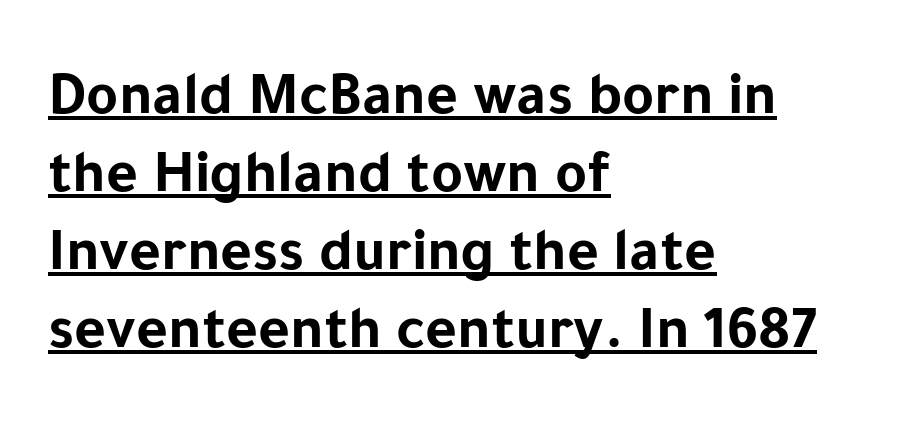
The image shows 61 px bold sans-serif type, upright; set left-aligned, normal line spacing (1.28x), normal letter spacing, underlined; low stroke contrast and a medium x-height.
